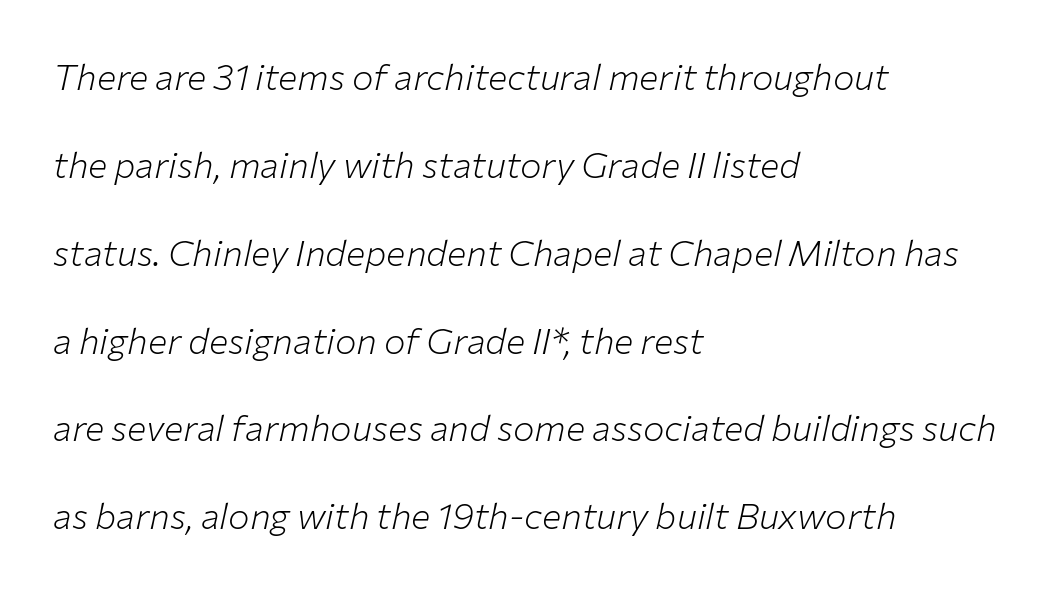
Q: Is the text bold? A: No.
Q: Is the text italic (slanted)? A: Yes, it leans right by about 12 degrees.
Q: Is the text underlined? A: No.
Q: How is the paragraph aligned? A: Left-aligned.
Q: Is the spacing between letters normal or unusually wide? A: Normal.
Q: Is the spacing between lines tight, normal or loose? A: Loose.
Q: Width (condensed, normal, or wide)? A: Normal.
Q: Stroke contrast? A: Low.
Q: x-height? A: Medium.
Q: Monospaced? A: No.
